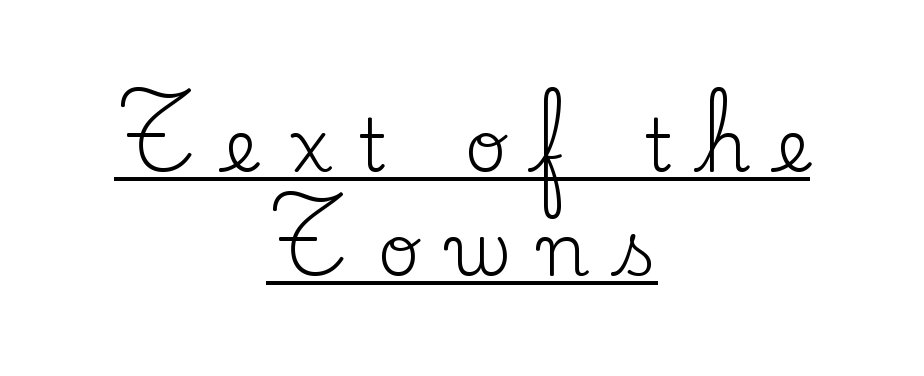
Heft: none added — not bold. What stands out about the letter spacing? Its width — letters are far apart. Character widths vary here, with narrow letters taking less room than wide ones. Neither beginnings nor endings align; midpoints do. It's the straight-up-and-down kind of type. Leading: standard.
